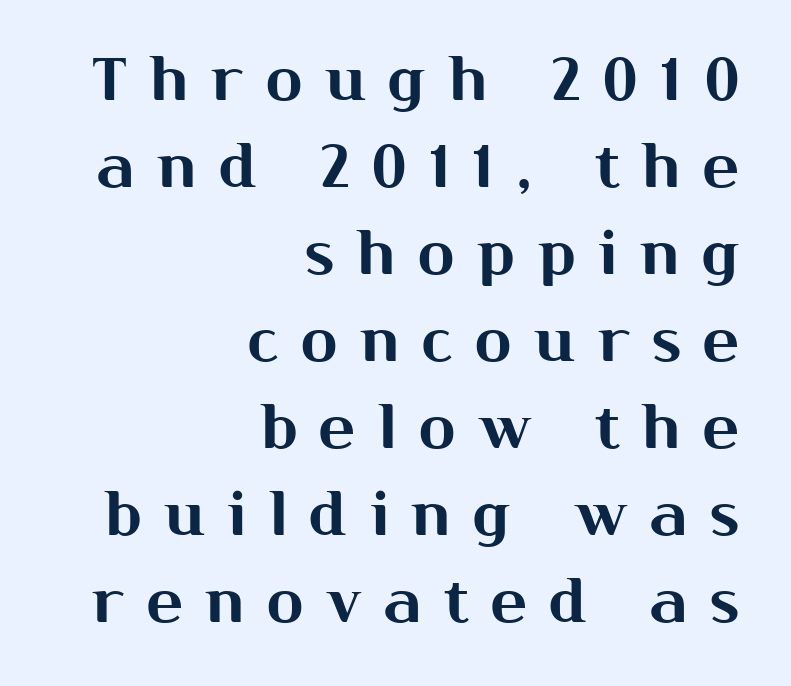
Q: Is the text italic (slanted)? A: No, it is upright.
Q: Is the typeface a serif or a sans-serif typeface? A: Sans-serif.
Q: Is the text underlined? A: No.
Q: How is the paragraph aligned? A: Right-aligned.
Q: Is the spacing between letters normal or unusually wide? A: Unusually wide.
Q: Is the spacing between lines tight, normal or loose? A: Normal.
Q: Width (condensed, normal, or wide)? A: Normal.
Q: Stroke contrast? A: Medium.
Q: x-height? A: Medium.
Q: Monospaced? A: No.
